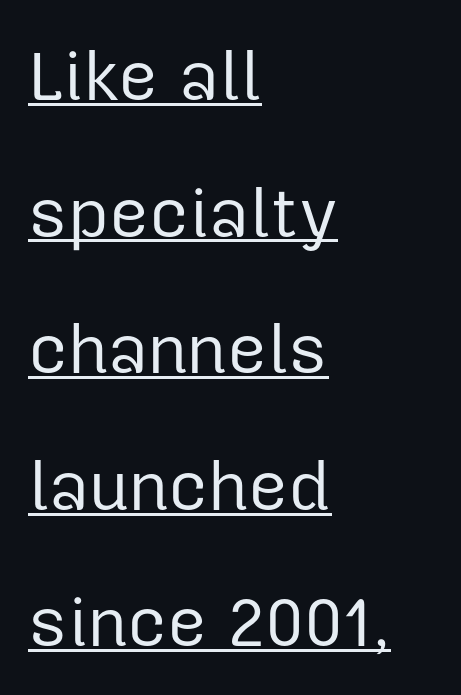
Q: Is the text bold? A: No.
Q: Is the text italic (slanted)? A: No, it is upright.
Q: Is the typeface a serif or a sans-serif typeface? A: Sans-serif.
Q: Is the text underlined? A: Yes.
Q: How is the paragraph aligned? A: Left-aligned.
Q: Is the spacing between letters normal or unusually wide? A: Normal.
Q: Is the spacing between lines tight, normal or loose? A: Loose.
Q: Width (condensed, normal, or wide)? A: Normal.
Q: Stroke contrast? A: Low.
Q: x-height? A: Medium.
Q: Monospaced? A: No.
